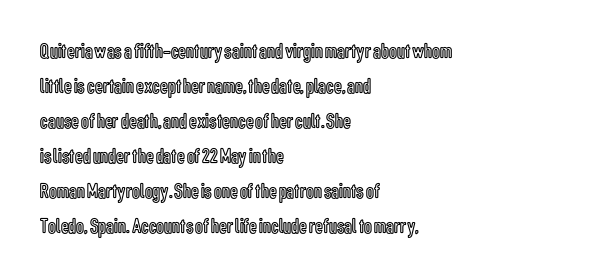
Q: Is the text italic (slanted)? A: No, it is upright.
Q: Is the text underlined? A: No.
Q: How is the paragraph aligned? A: Left-aligned.
Q: Is the spacing between letters normal or unusually wide? A: Normal.
Q: Is the spacing between lines tight, normal or loose? A: Normal.
